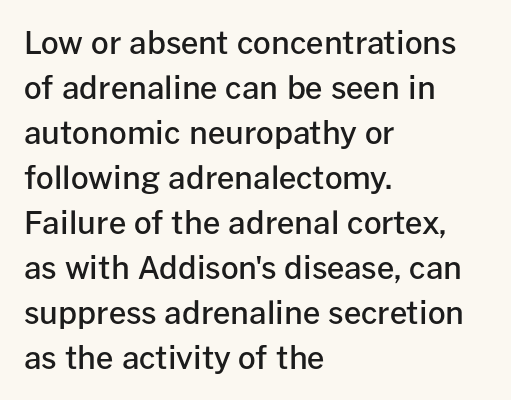
{"serif": "no", "italic": "no", "bold": "semi", "weight": "semibold", "width": "normal", "stroke_contrast": "low", "x_height": "medium", "monospaced": "no", "underline": "no", "align": "left", "line_spacing": "normal", "line_spacing_ratio": 1.45, "letter_spacing": "normal", "letter_spacing_em": 0.0, "glyph_px": 31}
